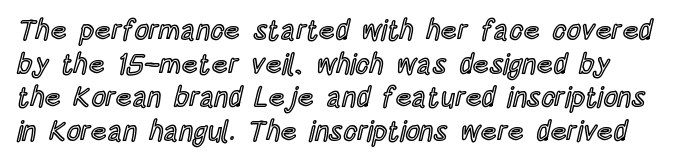
The image shows 28 px condensed type; set line spacing 1.2x, normal letter spacing, not underlined; a large x-height.
